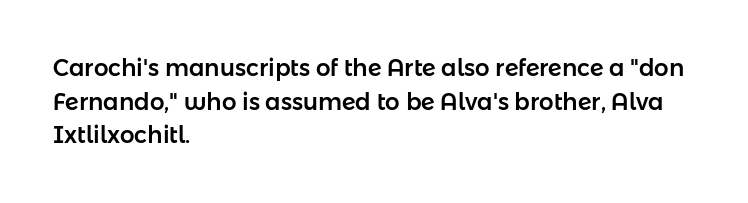
The image shows 23 px text type, upright; set left-aligned, normal line spacing (1.46x), normal letter spacing, not underlined.
